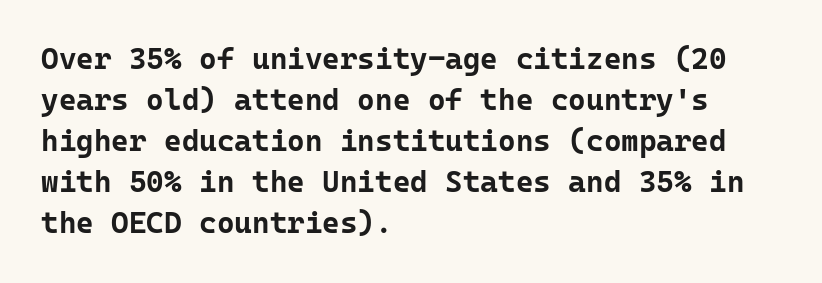
{"serif": "no", "italic": "no", "bold": "yes", "weight": "bold", "width": "normal", "stroke_contrast": "low", "x_height": "medium", "monospaced": "yes", "underline": "no", "align": "left", "line_spacing": "normal", "line_spacing_ratio": 1.37, "letter_spacing": "normal", "letter_spacing_em": 0.0, "glyph_px": 30}
